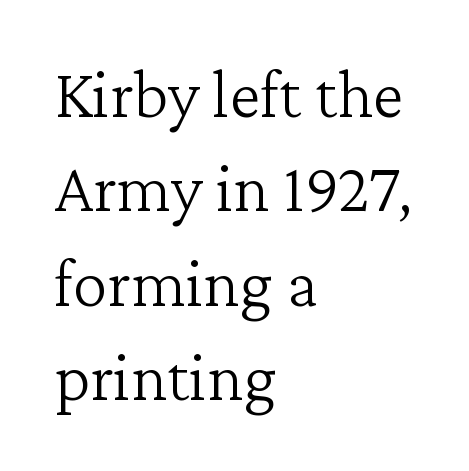
The image shows 70 px light serif type, upright; set left-aligned, normal line spacing (1.35x), normal letter spacing, not underlined; low stroke contrast and a medium x-height.
